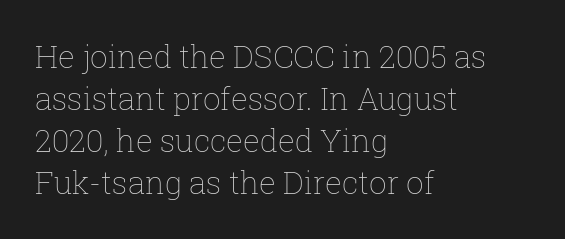
Looks like regular typesetting: each glyph gets only the width it needs. Leftover space on each line is placed entirely after the last word. This sample keeps an unexceptional amount of space between lines. Stem width sits at or under what a default text font uses. Nothing unusual about the tracking: characters are spaced as the font intends. The glyphs are unaccompanied by any horizontal stroke below them.
